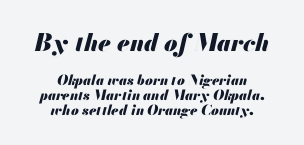
The image shows 24 px bold type, italic (leaning right); set centered, tight line spacing (1.07x), normal letter spacing, not underlined; the first (top) block is 1.71x larger.
